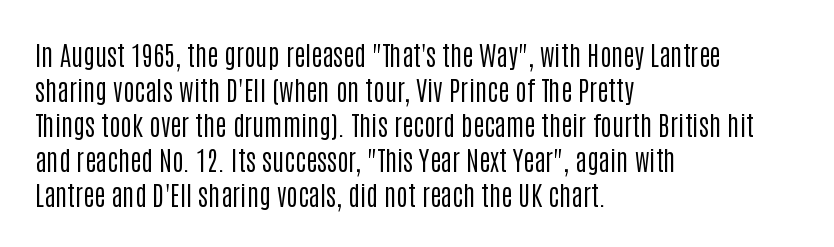
Style check: upright. Plain, unruled lines of type. The paragraph has a hard left edge and a soft right edge. This rendering leaves character spacing at its baseline value. A typesetter would call this leading conventional body-copy spacing. These glyphs show unthickened strokes, regular width or finer.
